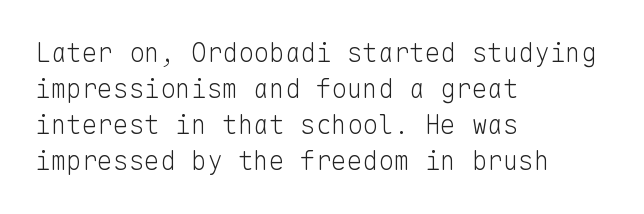
The image shows 26 px text type, upright; set left-aligned, normal line spacing (1.39x), normal letter spacing, not underlined.
